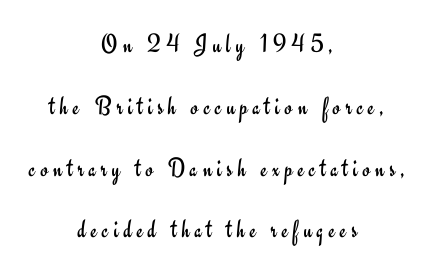
{"bold": "no", "underline": "no", "align": "center", "line_spacing": "loose", "line_spacing_ratio": 2.29, "glyph_px": 27}
